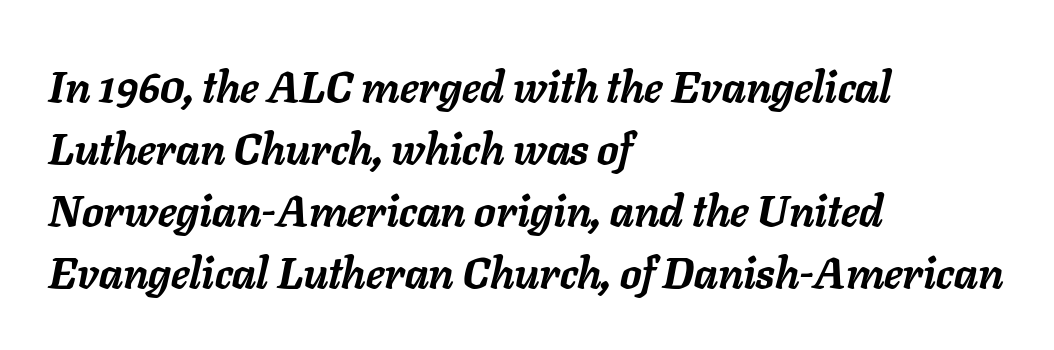
The image shows 43 px semibold type, italic (leaning right); set left-aligned, normal line spacing (1.44x), normal letter spacing, not underlined; low stroke contrast and a medium x-height.
